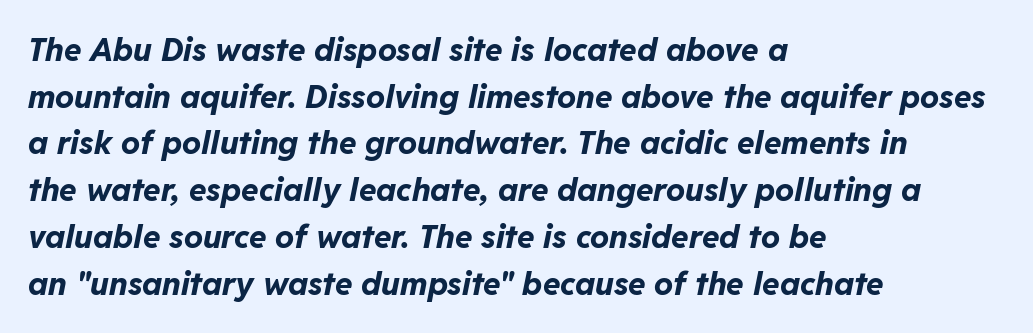
Is the letter spacing exaggerated? No — it looks like the ordinary default. The face used here has the dense, thick strokes of a bold. The passage shown leans; its letterforms are oblique. The foot of each line stays bare and open.
